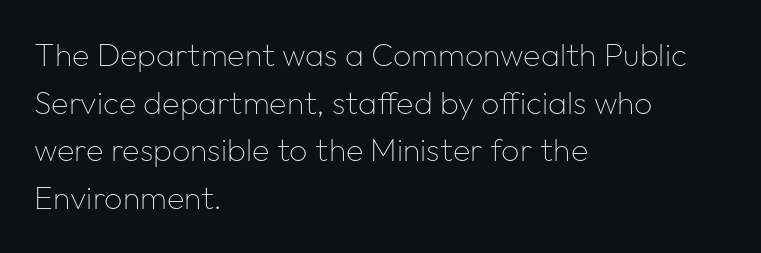
Interline gaps are of average width in this sample. These glyphs show unthickened strokes, regular width or finer. Standard letterfit; no display-style spreading of the glyphs. Do the characters align in a grid? No, the font is proportional. Typeset ragged right — the left edge is the straight one. Nope, not italic — everything's standing straight.
